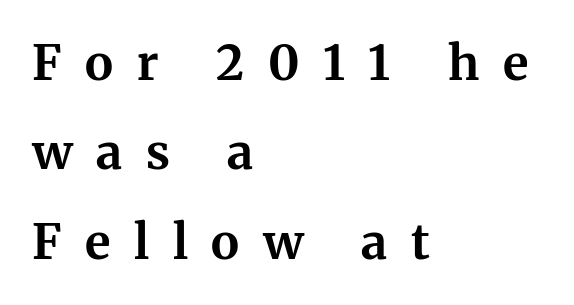
Q: Is the text bold? A: Yes.
Q: Is the text italic (slanted)? A: No, it is upright.
Q: Is the typeface a serif or a sans-serif typeface? A: Serif.
Q: Is the text underlined? A: No.
Q: How is the paragraph aligned? A: Left-aligned.
Q: Is the spacing between letters normal or unusually wide? A: Unusually wide.
Q: Width (condensed, normal, or wide)? A: Normal.
Q: Stroke contrast? A: Medium.
Q: x-height? A: Medium.
Q: Monospaced? A: No.
